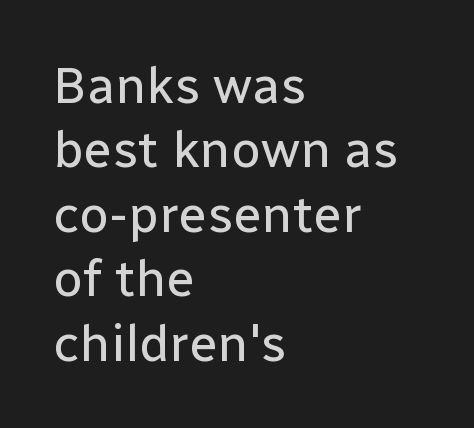
The image shows 52 px regular-weight sans-serif type, upright; set left-aligned, line spacing 1.24x, normal letter spacing, not underlined; low stroke contrast and a medium x-height.
